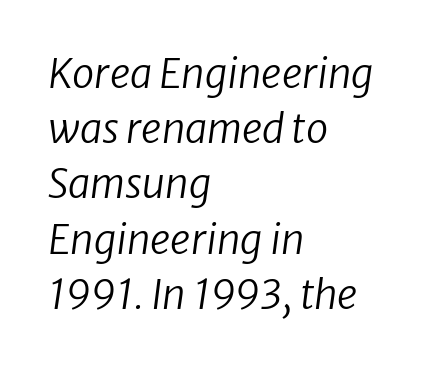
Tracking here is standard; glyphs follow each other at the usual distance. Do the characters align in a grid? No, the font is proportional. In CSS terms this would be text-align: left. Heaviness? Minimal to ordinary, like unemphasized prose. Leading matches the norm, producing a regular column.
